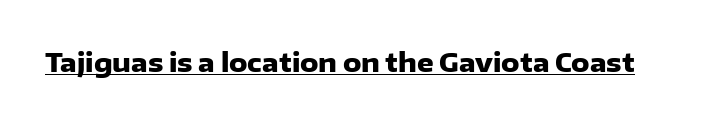
Q: Is the text bold? A: Yes.
Q: Is the text italic (slanted)? A: No, it is upright.
Q: Is the text underlined? A: Yes.
Q: Is the spacing between letters normal or unusually wide? A: Normal.
